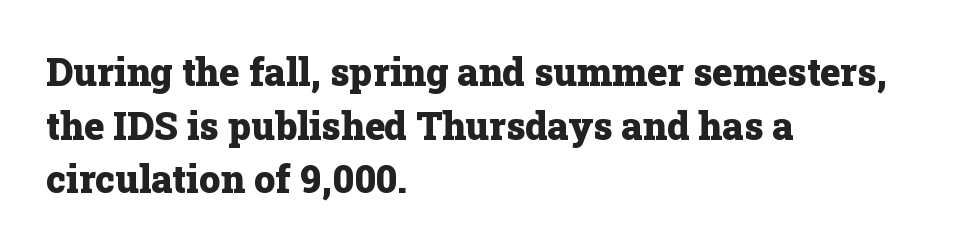
Descender tails drop into unmarked territory. These lines are composed in type with serifs. Compared with typical paragraphs, the rows here are spaced about the same. The rendering uses natural spacing where letterforms have individual widths.
